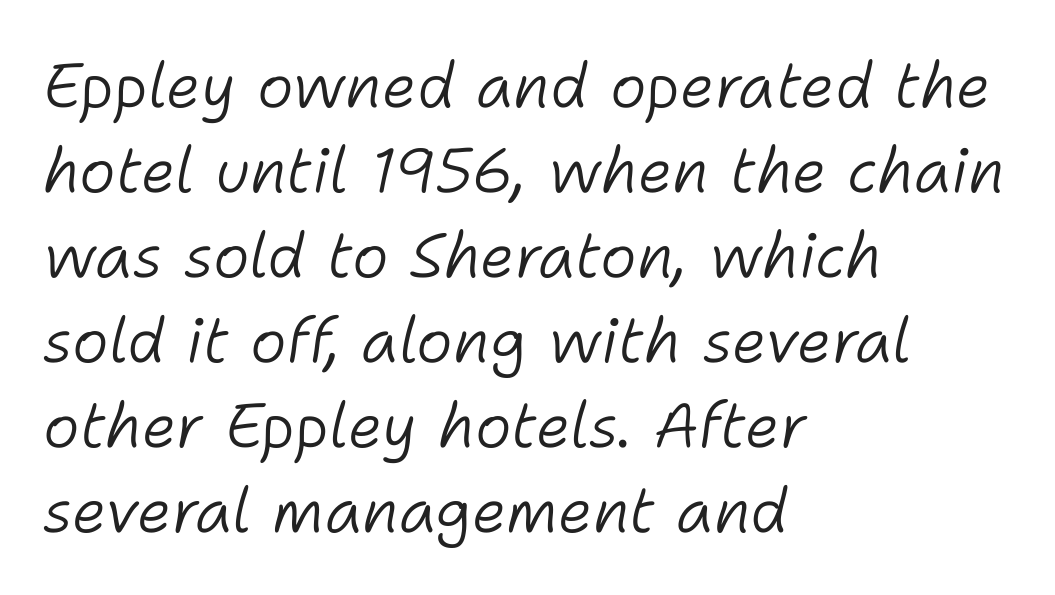
A quiet, ordinary-to-light weight characterises the typeface. These lines are set flush left with a ragged right edge. A normal amount of white space separates one row of letters from the next. You could not count columns in this text — the font is proportionally spaced.
